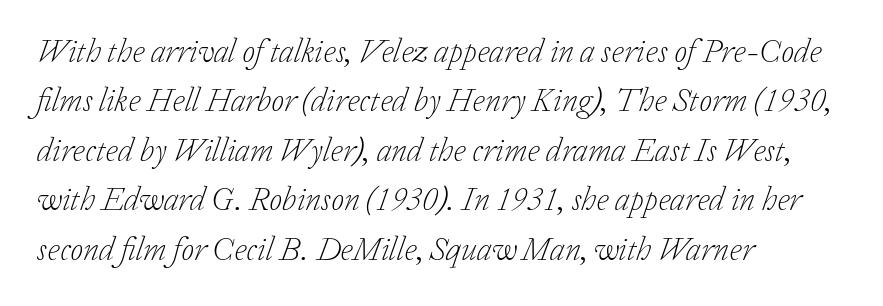
Q: Is the text bold? A: No.
Q: Is the text italic (slanted)? A: Yes, it leans right by about 20 degrees.
Q: Is the typeface a serif or a sans-serif typeface? A: Serif.
Q: Is the text underlined? A: No.
Q: How is the paragraph aligned? A: Left-aligned.
Q: Is the spacing between letters normal or unusually wide? A: Normal.
Q: Is the spacing between lines tight, normal or loose? A: Normal.
Q: Width (condensed, normal, or wide)? A: Normal.
Q: Stroke contrast? A: Low.
Q: x-height? A: Medium.
Q: Monospaced? A: No.
